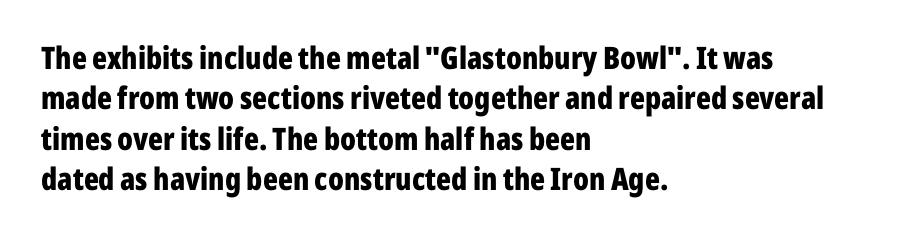
The gap between lines stays unmarked. A typesetter would mark this as roman, not italic. Thick stems and heavy bowls — unmistakably bold. Looks like regular typesetting: each glyph gets only the width it needs.
